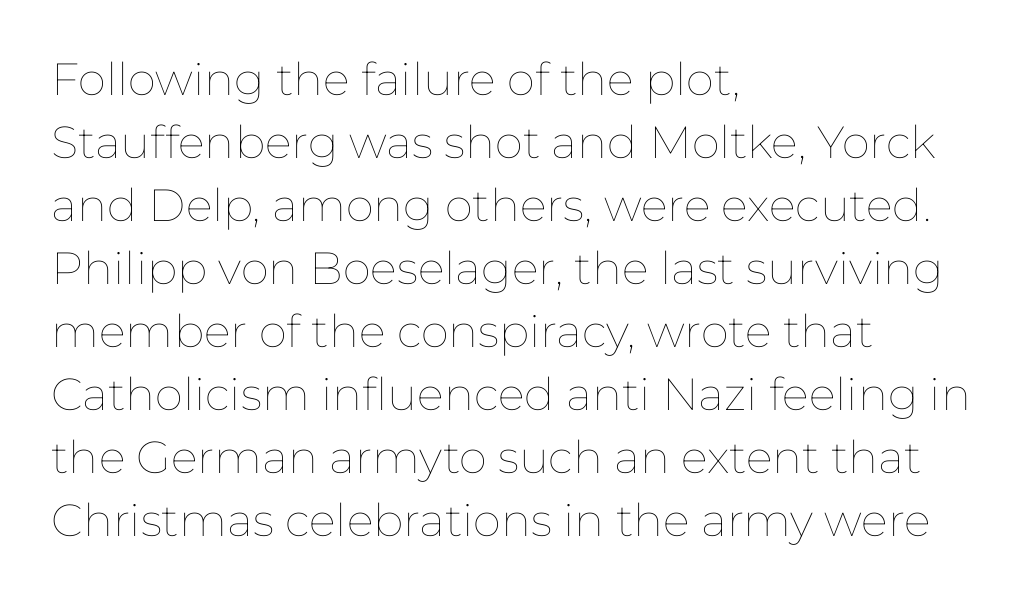
{"italic": "no", "bold": "no", "weight": "thin", "width": "normal", "stroke_contrast": "low", "x_height": "medium", "monospaced": "no", "underline": "no", "align": "left", "line_spacing": "normal", "line_spacing_ratio": 1.4, "letter_spacing": "normal", "letter_spacing_em": 0.0, "glyph_px": 45}
